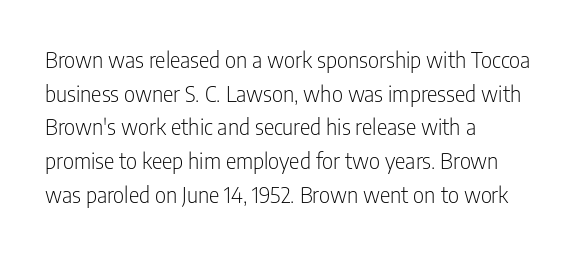
The image shows 22 px text type, upright; set left-aligned, normal line spacing (1.53x), normal letter spacing, not underlined.
